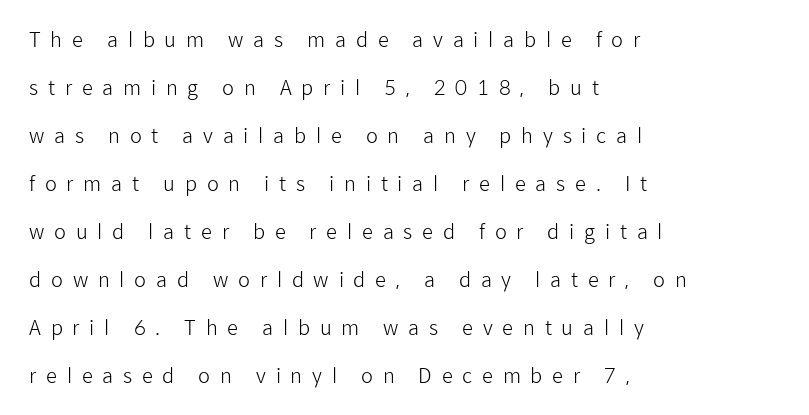
Q: Is the text bold? A: No.
Q: Is the text italic (slanted)? A: No, it is upright.
Q: Is the text underlined? A: No.
Q: How is the paragraph aligned? A: Left-aligned.
Q: Is the spacing between letters normal or unusually wide? A: Unusually wide.
Q: Is the spacing between lines tight, normal or loose? A: Loose.
